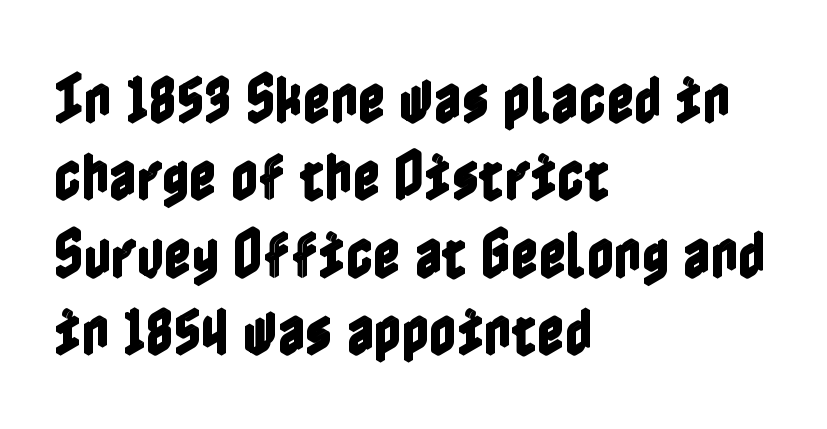
Q: Is the text italic (slanted)? A: No, it is upright.
Q: Is the text underlined? A: No.
Q: How is the paragraph aligned? A: Left-aligned.
Q: Is the spacing between letters normal or unusually wide? A: Normal.
Q: Is the spacing between lines tight, normal or loose? A: Normal.
Q: Width (condensed, normal, or wide)? A: Condensed.
Q: x-height? A: Medium.
